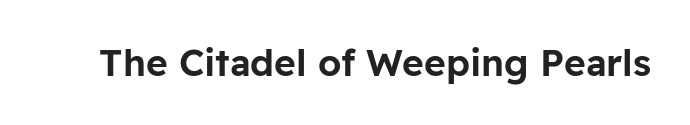
The image shows 37 px sans-serif type, upright; set normal letter spacing, not underlined; low stroke contrast and a medium x-height.
